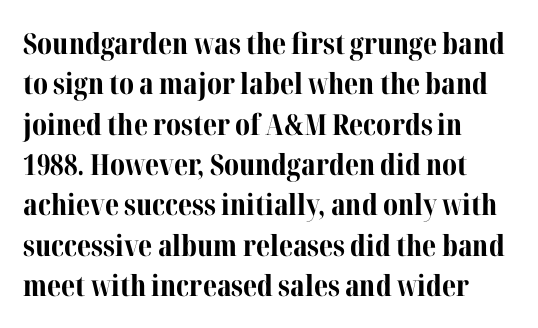
The image shows 29 px bold serif type, upright; set left-aligned, normal line spacing (1.39x), normal letter spacing, not underlined; medium stroke contrast and a medium x-height.
